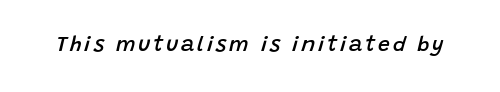
A typesetter would mark this as italic. Stroke thickness is moderately raised; the sample reads as semibold. Honestly, there is no underline to notice here at all.
